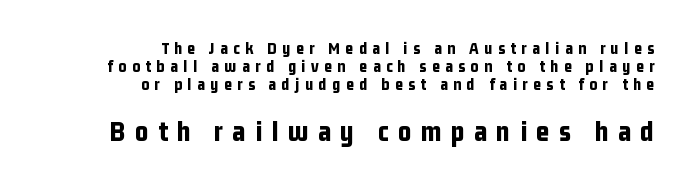
Q: Is the text bold? A: Yes.
Q: Is the text italic (slanted)? A: No, it is upright.
Q: Is the typeface a serif or a sans-serif typeface? A: Sans-serif.
Q: Is the text underlined? A: No.
Q: How is the paragraph aligned? A: Right-aligned.
Q: Is the spacing between letters normal or unusually wide? A: Unusually wide.
Q: Is the spacing between lines tight, normal or loose? A: Tight.
Q: Which block of text is set in a larger size, the first (top) or the second (bottom)? A: The second (bottom) one.
Q: Width (condensed, normal, or wide)? A: Condensed.
Q: Stroke contrast? A: Low.
Q: x-height? A: Medium.
Q: Monospaced? A: No.
